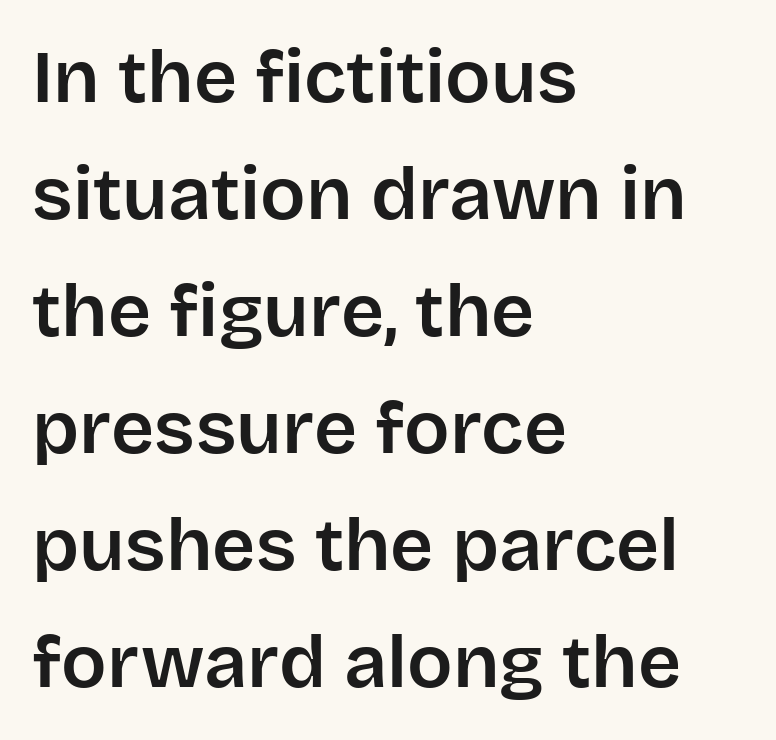
Q: Is the text italic (slanted)? A: No, it is upright.
Q: Is the typeface a serif or a sans-serif typeface? A: Sans-serif.
Q: Is the text underlined? A: No.
Q: How is the paragraph aligned? A: Left-aligned.
Q: Is the spacing between letters normal or unusually wide? A: Normal.
Q: Is the spacing between lines tight, normal or loose? A: Normal.
Q: Width (condensed, normal, or wide)? A: Normal.
Q: Stroke contrast? A: Low.
Q: x-height? A: Large.
Q: Monospaced? A: No.
